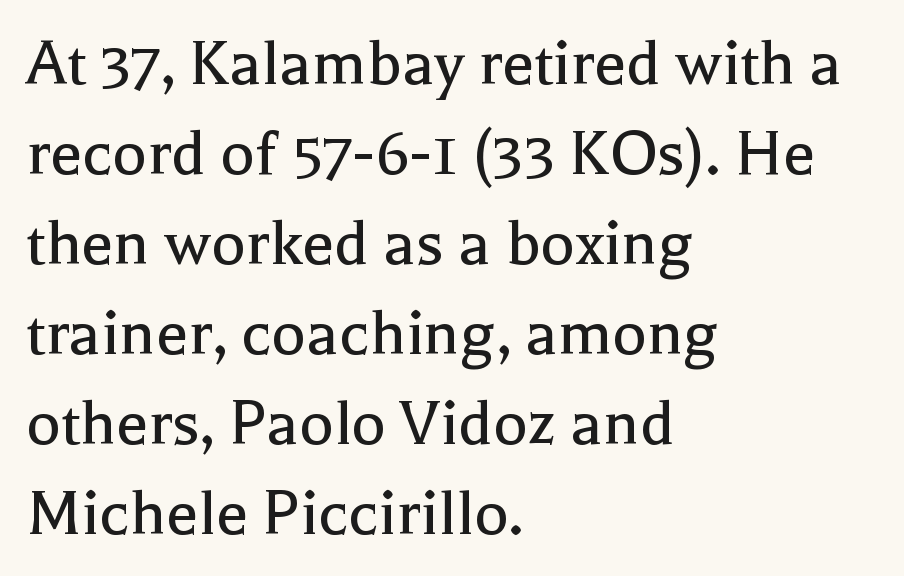
The image shows 72 px regular-weight serif type, upright; set left-aligned, normal line spacing (1.25x), normal letter spacing, not underlined; a medium x-height.
